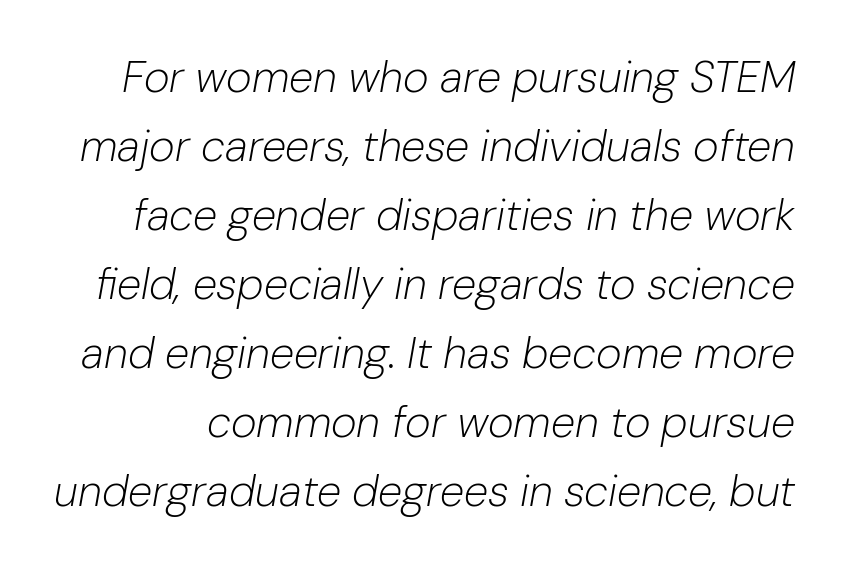
The image shows 44 px light type, italic (leaning right); set normal line spacing (1.57x), normal letter spacing, not underlined; low stroke contrast and a medium x-height.
